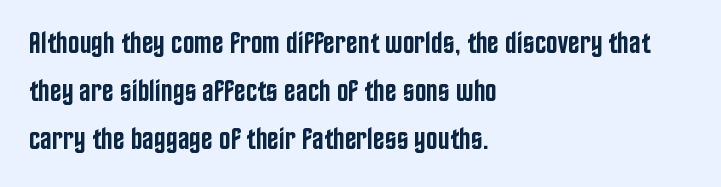
Q: Is the text bold? A: Semi-bold.
Q: Is the text italic (slanted)? A: No, it is upright.
Q: Is the typeface a serif or a sans-serif typeface? A: Sans-serif.
Q: Is the text underlined? A: No.
Q: How is the paragraph aligned? A: Left-aligned.
Q: Is the spacing between letters normal or unusually wide? A: Normal.
Q: Is the spacing between lines tight, normal or loose? A: Normal.
Q: Width (condensed, normal, or wide)? A: Condensed.
Q: Stroke contrast? A: Low.
Q: x-height? A: Large.
Q: Monospaced? A: No.
